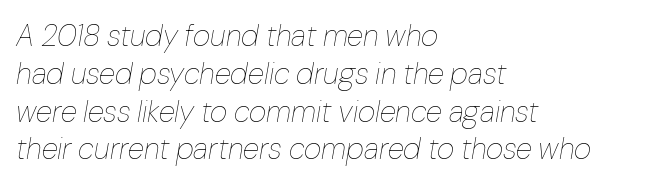
The image shows 30 px thin type, italic (leaning right); set left-aligned, normal line spacing (1.26x), normal letter spacing, not underlined; low stroke contrast and a medium x-height.
